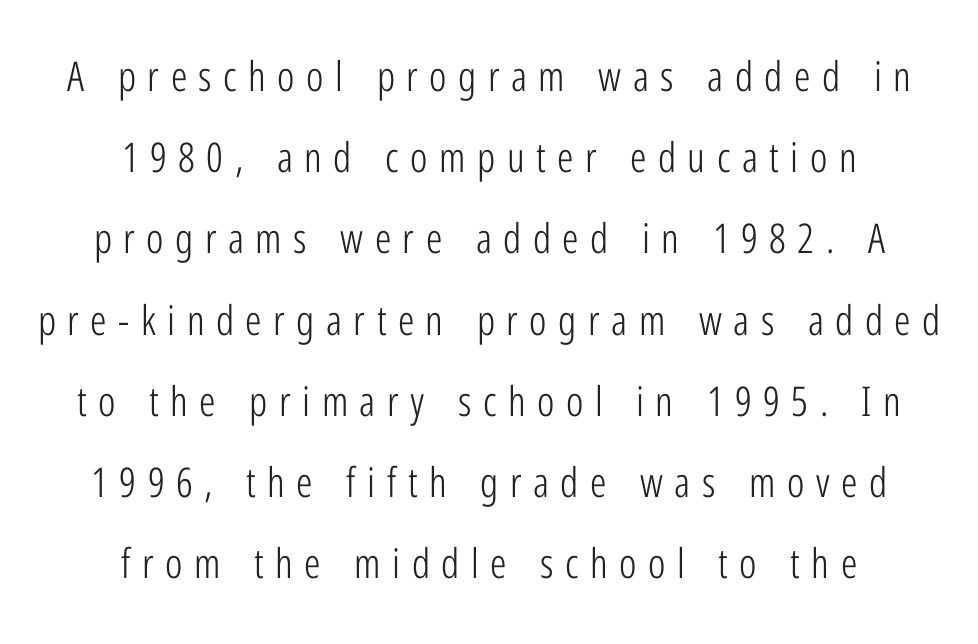
{"serif": "no", "italic": "no", "bold": "no", "weight": "light", "width": "condensed", "stroke_contrast": "low", "x_height": "medium", "monospaced": "no", "underline": "no", "align": "center", "line_spacing": "loose", "line_spacing_ratio": 1.98, "letter_spacing": "wide", "letter_spacing_em": 0.28, "glyph_px": 41}
